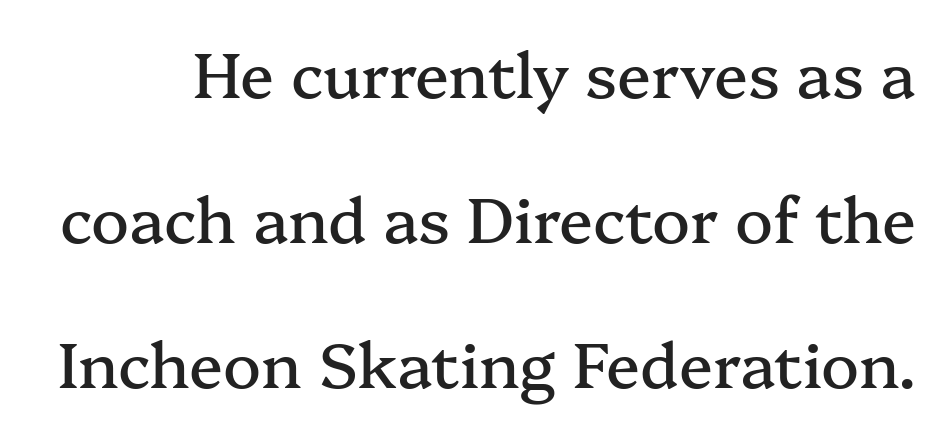
The image shows 63 px serif type, upright; set loose line spacing (2.3x), normal letter spacing, not underlined; medium stroke contrast and a medium x-height.
